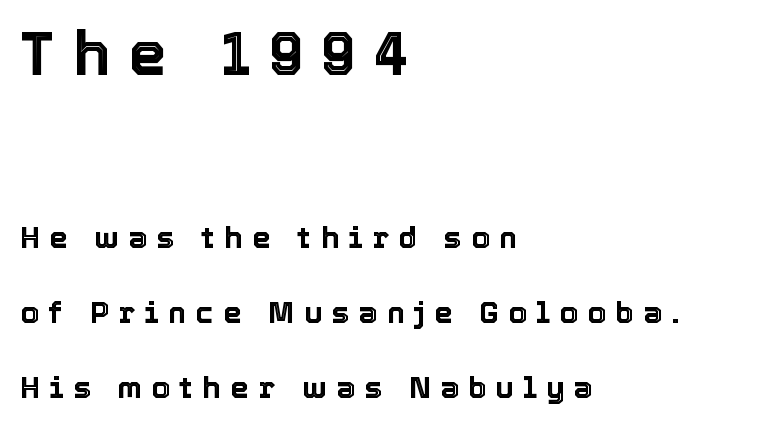
Q: Is the text italic (slanted)? A: No, it is upright.
Q: Is the text underlined? A: No.
Q: How is the paragraph aligned? A: Left-aligned.
Q: Is the spacing between letters normal or unusually wide? A: Unusually wide.
Q: Is the spacing between lines tight, normal or loose? A: Loose.
Q: Which block of text is set in a larger size, the first (top) or the second (bottom)? A: The first (top) one.
Q: Width (condensed, normal, or wide)? A: Normal.
Q: x-height? A: Medium.
Q: Monospaced? A: No.
